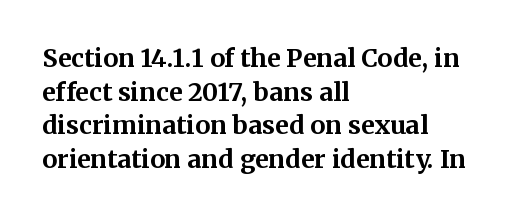
{"italic": "no", "bold": "yes", "underline": "no", "align": "left", "line_spacing": "normal", "line_spacing_ratio": 1.35, "letter_spacing": "normal", "letter_spacing_em": 0.0, "glyph_px": 25}
